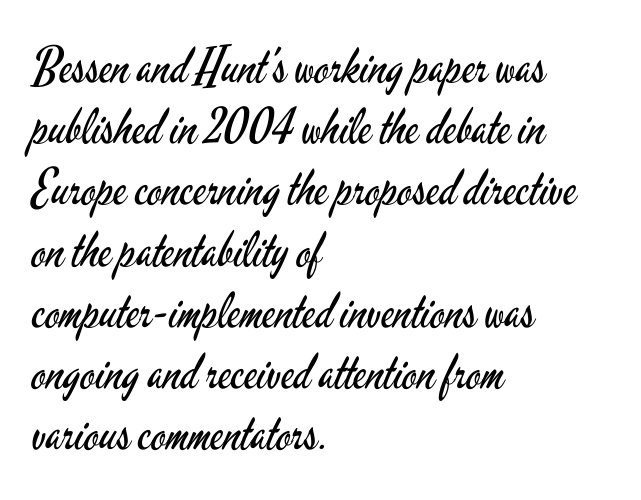
The line-height multiplier appears to be the usual default. Alignment: flush left. Is this a fixed-width face? No — the glyphs have proportional, varying widths. Any mark beneath the type? The region is blank. Examine the stroke ends and you'll find no serifs.
